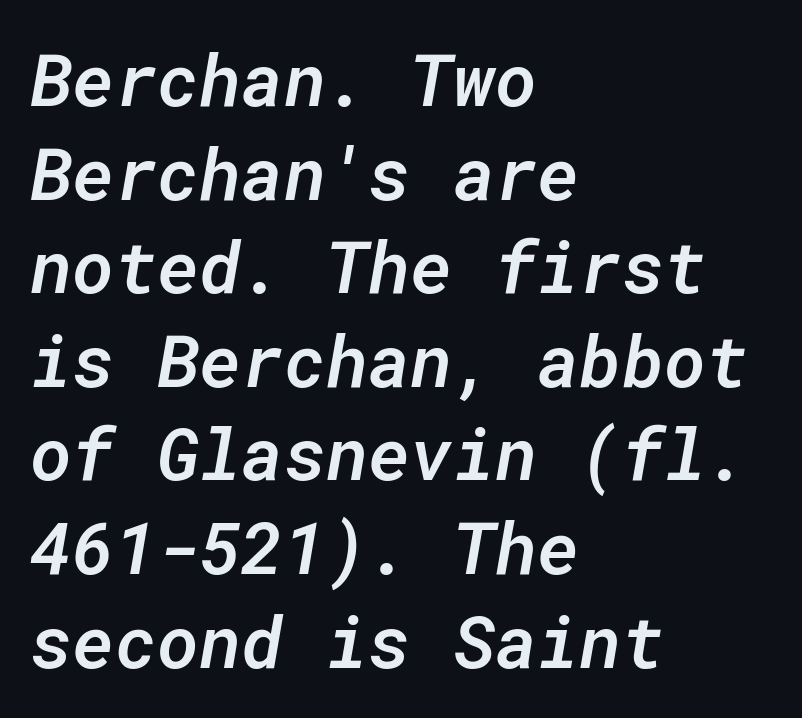
Q: Is the text bold? A: Semi-bold.
Q: Is the text italic (slanted)? A: Yes, it leans right by about 10 degrees.
Q: Is the text underlined? A: No.
Q: How is the paragraph aligned? A: Left-aligned.
Q: Is the spacing between letters normal or unusually wide? A: Normal.
Q: Is the spacing between lines tight, normal or loose? A: Normal.
Q: Width (condensed, normal, or wide)? A: Normal.
Q: Stroke contrast? A: Low.
Q: x-height? A: Medium.
Q: Monospaced? A: Yes.
